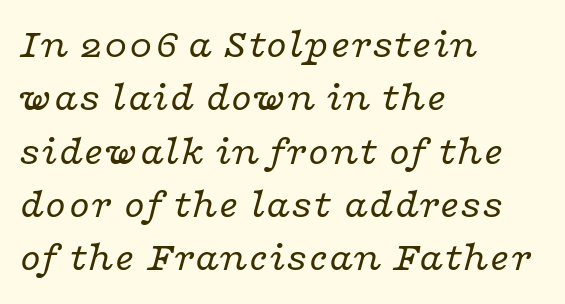
The whole block is typeset with a tilt. The typeface has the unassuming heft of standard copy or less. Short note: letters normally spaced. Reading down the block, your eye returns to a fixed left position each line. Each letter keeps its own natural width here, so spacing adapts to shape.
